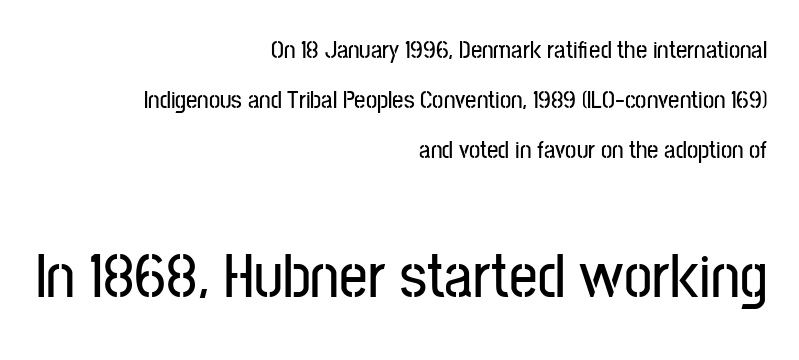
Q: Is the text italic (slanted)? A: No, it is upright.
Q: Is the typeface a serif or a sans-serif typeface? A: Sans-serif.
Q: Is the text underlined? A: No.
Q: How is the paragraph aligned? A: Right-aligned.
Q: Is the spacing between letters normal or unusually wide? A: Normal.
Q: Is the spacing between lines tight, normal or loose? A: Loose.
Q: Which block of text is set in a larger size, the first (top) or the second (bottom)? A: The second (bottom) one.
Q: Width (condensed, normal, or wide)? A: Condensed.
Q: Stroke contrast? A: Low.
Q: x-height? A: Medium.
Q: Monospaced? A: No.
